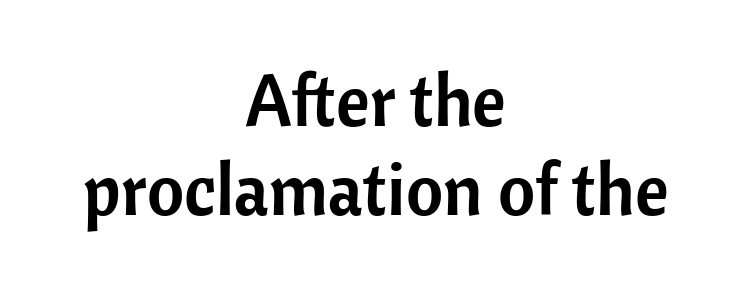
The image shows 72 px sans-serif type, upright; set centered, line spacing 1.23x, normal letter spacing, not underlined; low stroke contrast and a medium x-height.
